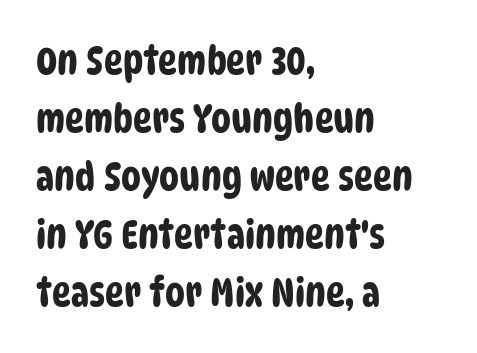
The face used here is rendered with its standard letterfit. All the whitespace from short lines collects on the right. The space beneath each line is pristine and unruled. Regarding serifs, this sample does without them.
